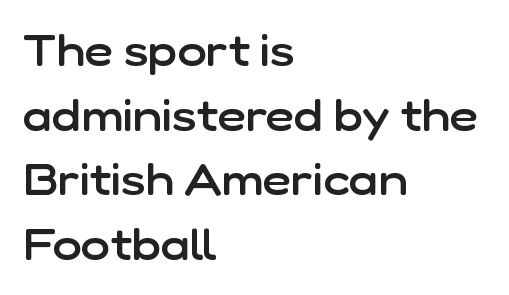
{"serif": "no", "italic": "no", "bold": "semi", "weight": "semibold", "width": "normal", "stroke_contrast": "low", "x_height": "medium", "monospaced": "no", "underline": "no", "align": "left", "line_spacing": "normal", "line_spacing_ratio": 1.47, "letter_spacing": "normal", "letter_spacing_em": 0.0, "glyph_px": 44}
